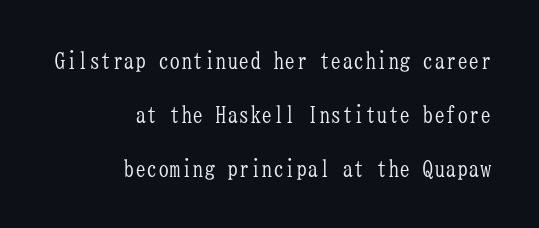
Q: Is the text bold? A: No.
Q: Is the text italic (slanted)? A: No, it is upright.
Q: Is the text underlined? A: No.
Q: How is the paragraph aligned? A: Right-aligned.
Q: Is the spacing between letters normal or unusually wide? A: Normal.
Q: Is the spacing between lines tight, normal or loose? A: Loose.
